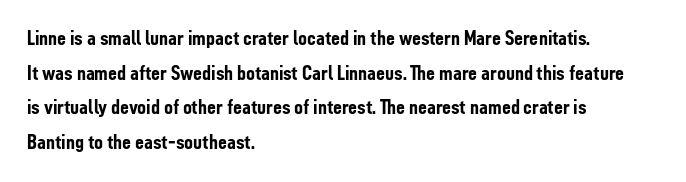
Q: Is the text bold? A: Yes.
Q: Is the text italic (slanted)? A: No, it is upright.
Q: Is the text underlined? A: No.
Q: How is the paragraph aligned? A: Left-aligned.
Q: Is the spacing between letters normal or unusually wide? A: Normal.
Q: Is the spacing between lines tight, normal or loose? A: Normal.
